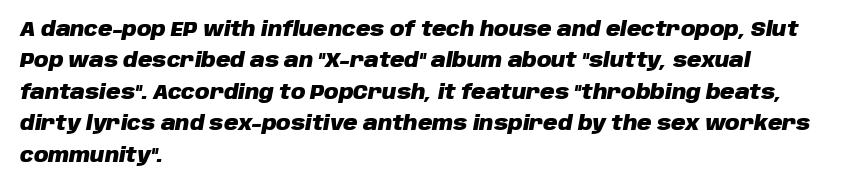
The font is running at its bold setting. Plain, unruled lines of type. An italicized treatment has been applied to the whole sample. Compared with typical paragraphs, the rows here are spaced about the same. Layout note: lines flush left.
